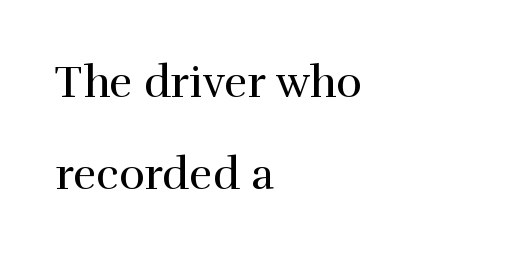
{"serif": "yes", "italic": "no", "bold": "no", "weight": "regular", "width": "normal", "x_height": "medium", "monospaced": "no", "underline": "no", "align": "left", "line_spacing": "loose", "line_spacing_ratio": 2.1, "letter_spacing": "normal", "letter_spacing_em": 0.0, "glyph_px": 44}
